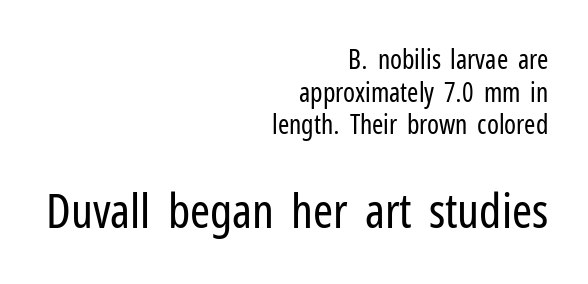
Q: Is the text bold? A: No.
Q: Is the text italic (slanted)? A: No, it is upright.
Q: Is the typeface a serif or a sans-serif typeface? A: Sans-serif.
Q: Is the text underlined? A: No.
Q: How is the paragraph aligned? A: Right-aligned.
Q: Is the spacing between letters normal or unusually wide? A: Normal.
Q: Which block of text is set in a larger size, the first (top) or the second (bottom)? A: The second (bottom) one.
Q: Width (condensed, normal, or wide)? A: Condensed.
Q: Stroke contrast? A: Low.
Q: x-height? A: Medium.
Q: Monospaced? A: No.
